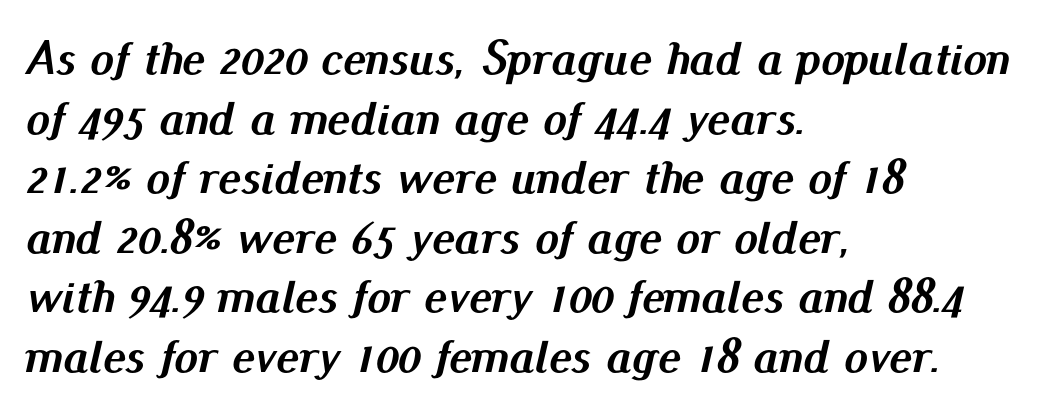
{"italic": "yes", "lean": "right", "slant_degrees": 13, "bold": "yes", "weight": "semibold", "width": "normal", "stroke_contrast": "medium", "x_height": "small", "monospaced": "no", "underline": "no", "align": "left", "line_spacing_ratio": 1.24, "letter_spacing": "normal", "letter_spacing_em": 0.0, "glyph_px": 48}
